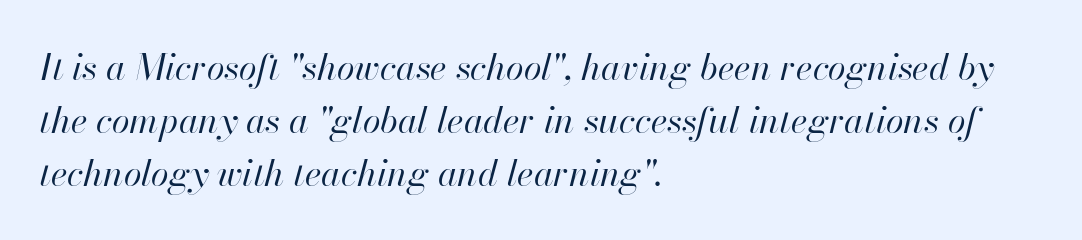
Q: Is the text bold? A: No.
Q: Is the text italic (slanted)? A: Yes, it leans right by about 13 degrees.
Q: Is the text underlined? A: No.
Q: How is the paragraph aligned? A: Left-aligned.
Q: Is the spacing between letters normal or unusually wide? A: Normal.
Q: Is the spacing between lines tight, normal or loose? A: Normal.
Q: Width (condensed, normal, or wide)? A: Normal.
Q: Stroke contrast? A: High.
Q: x-height? A: Small.
Q: Monospaced? A: No.
